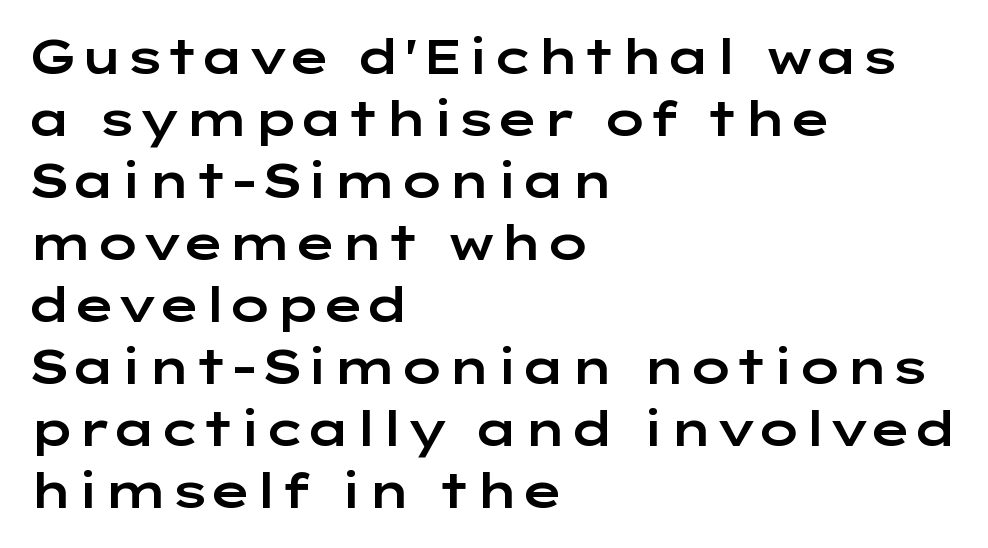
Q: Is the text italic (slanted)? A: No, it is upright.
Q: Is the typeface a serif or a sans-serif typeface? A: Sans-serif.
Q: Is the text underlined? A: No.
Q: How is the paragraph aligned? A: Left-aligned.
Q: Is the spacing between letters normal or unusually wide? A: Normal.
Q: Is the spacing between lines tight, normal or loose? A: Normal.
Q: Width (condensed, normal, or wide)? A: Wide.
Q: Stroke contrast? A: Low.
Q: x-height? A: Medium.
Q: Monospaced? A: No.
